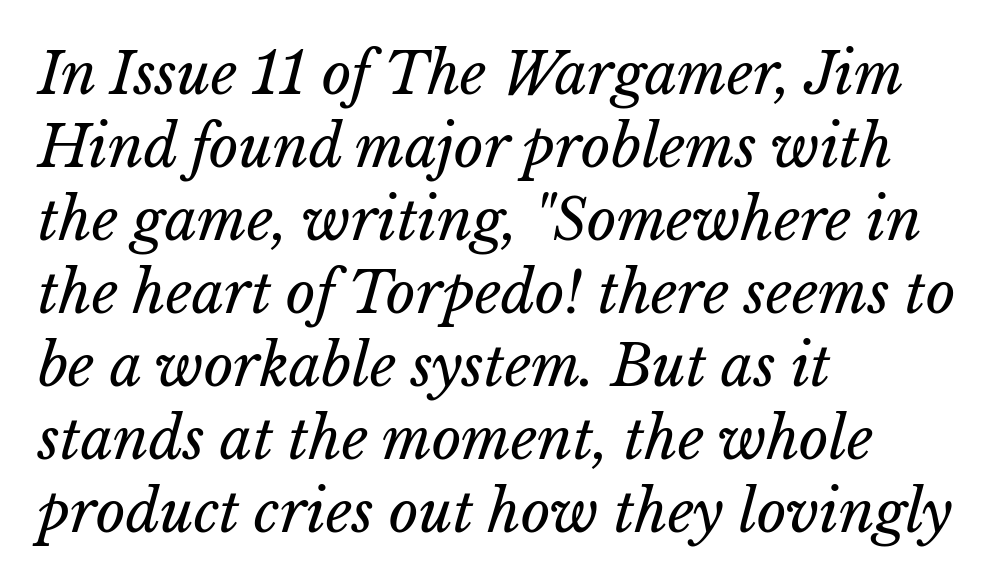
Q: Is the text bold? A: No.
Q: Is the text italic (slanted)? A: Yes, it leans right by about 15 degrees.
Q: Is the text underlined? A: No.
Q: How is the paragraph aligned? A: Left-aligned.
Q: Is the spacing between letters normal or unusually wide? A: Normal.
Q: Is the spacing between lines tight, normal or loose? A: Normal.
Q: Width (condensed, normal, or wide)? A: Normal.
Q: Stroke contrast? A: Low.
Q: x-height? A: Medium.
Q: Monospaced? A: No.
